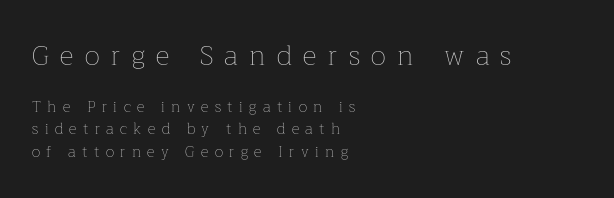
Q: Is the text bold? A: No.
Q: Is the text italic (slanted)? A: No, it is upright.
Q: Is the text underlined? A: No.
Q: How is the paragraph aligned? A: Left-aligned.
Q: Is the spacing between letters normal or unusually wide? A: Unusually wide.
Q: Is the spacing between lines tight, normal or loose? A: Normal.
Q: Which block of text is set in a larger size, the first (top) or the second (bottom)? A: The first (top) one.
